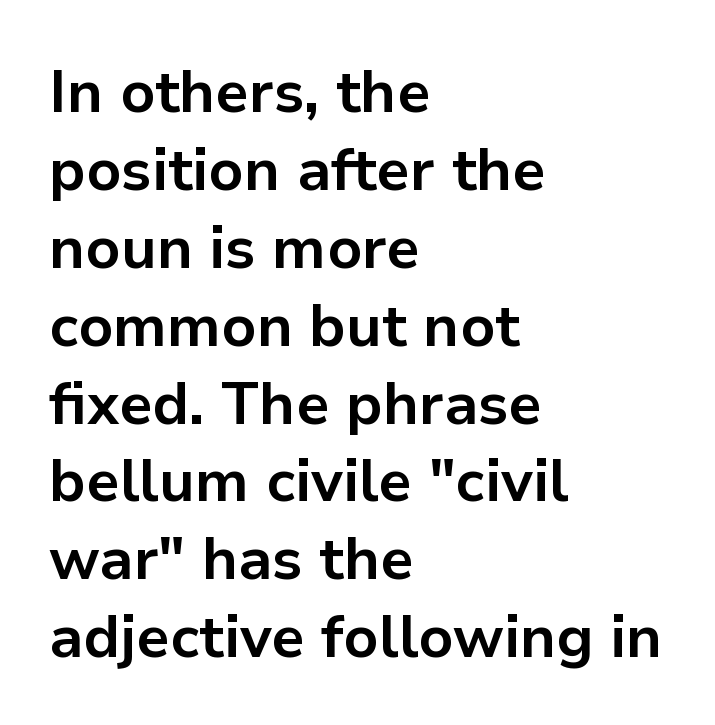
The image shows 59 px bold sans-serif type, upright; set left-aligned, normal line spacing (1.32x), normal letter spacing, not underlined; low stroke contrast and a medium x-height.
